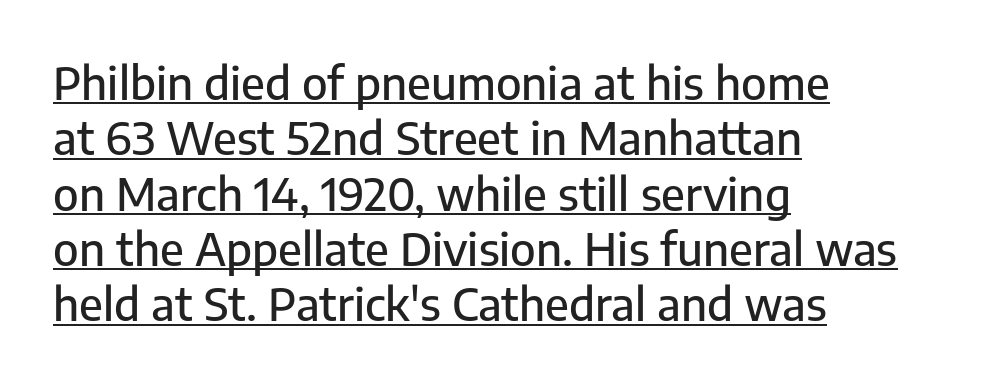
The letterforms sit shoulder to shoulder at normal distance. A typesetter would call this proportional, since set widths differ per character. Every row of glyphs begins at an identical x-position on the left. Nope, not italic — everything's standing straight.
